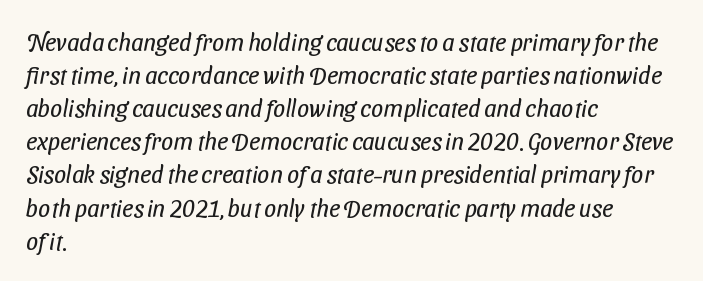
{"bold": "no", "underline": "no", "align": "left", "line_spacing": "normal", "line_spacing_ratio": 1.38, "letter_spacing": "normal", "letter_spacing_em": 0.0, "glyph_px": 24}
